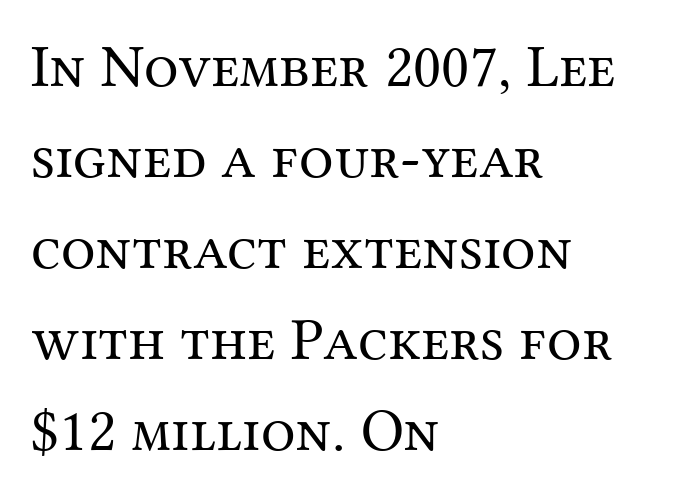
Every row of glyphs begins at an identical x-position on the left. These lines are composed in type with serifs. Letters have the restrained weight of plain body copy at most. Ascenders rise straight up at ninety degrees. Letters rest on an invisible, unmarked baseline.
